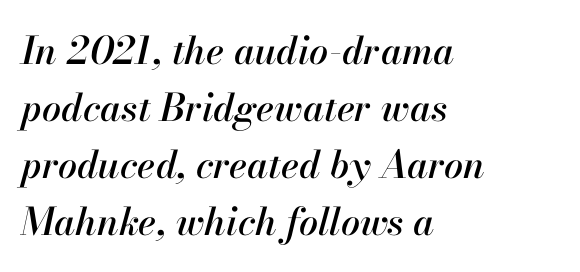
Check under the words: just untouched page. These lines were composed using italics. Reading down the block, your eye returns to a fixed left position each line. Glyph-to-glyph distance matches everyday printed text. The rendering uses natural spacing where letterforms have individual widths.
